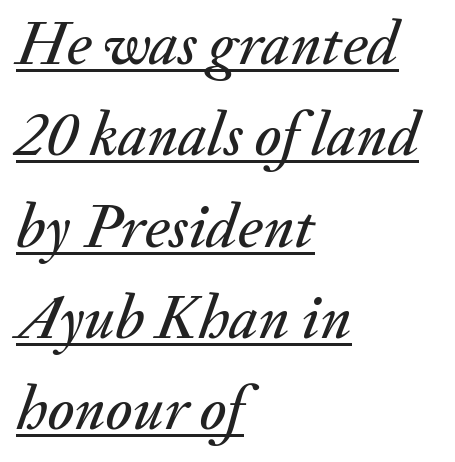
Spacing verdict: proportional, widths tailored to each character. Underlined type. Layout note: lines flush left. The line texture is even and compact thanks to regular tracking. Posture: slanted.
